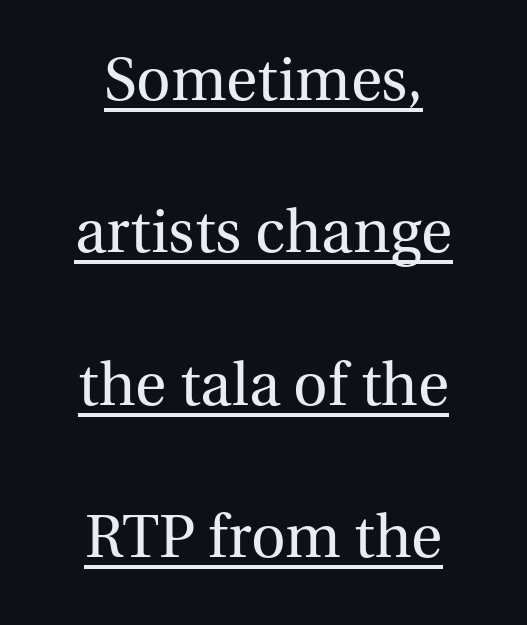
{"serif": "yes", "italic": "no", "bold": "no", "weight": "regular", "width": "normal", "stroke_contrast": "medium", "x_height": "medium", "monospaced": "no", "underline": "yes", "align": "center", "line_spacing": "loose", "line_spacing_ratio": 2.38, "letter_spacing": "normal", "letter_spacing_em": 0.0, "glyph_px": 64}
